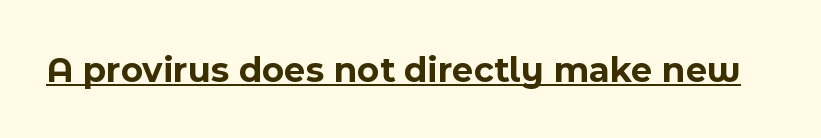
The image shows 37 px bold sans-serif type, upright; set normal letter spacing, underlined; a medium x-height.
